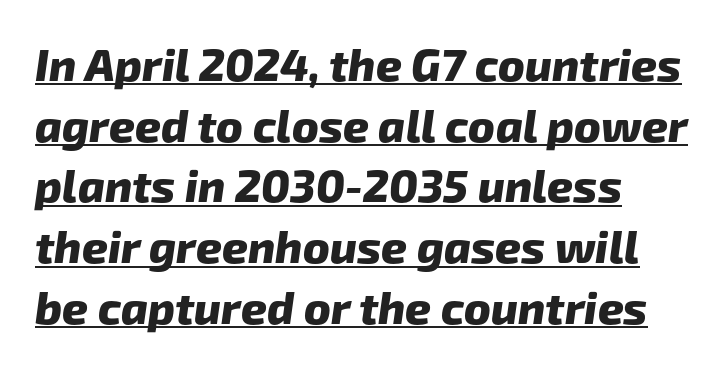
The image shows 45 px heavy sans-serif type; set left-aligned, normal line spacing (1.35x), normal letter spacing, underlined; low stroke contrast and a medium x-height.
